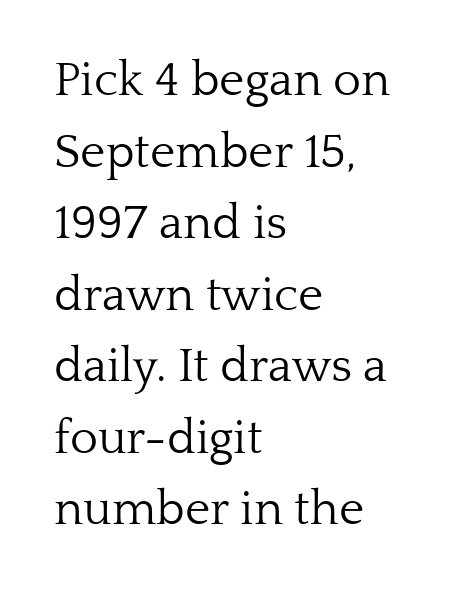
The image shows 48 px light serif type, upright; set left-aligned, normal line spacing (1.49x), normal letter spacing, not underlined; low stroke contrast and a medium x-height.
